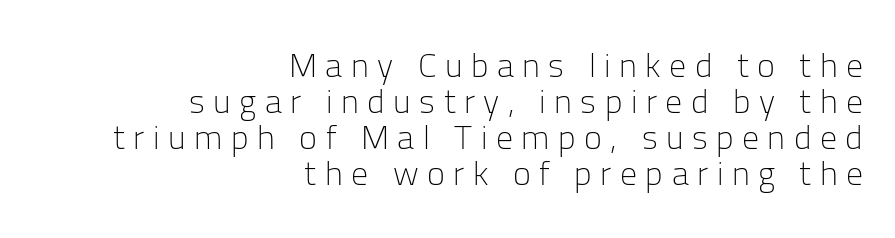
Compared with typical body copy, the letter spacing here is much looser. The typography opts for an upright posture over an oblique one. Type without underlining. Is the block centered? No — it sits flush against the right margin.
